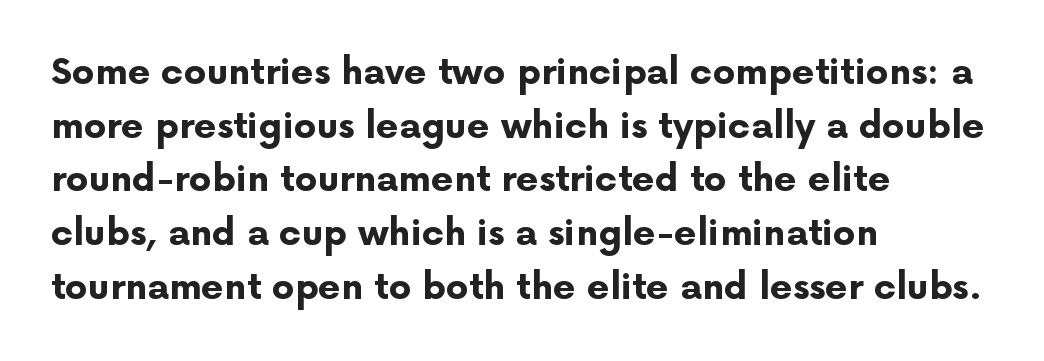
{"serif": "no", "italic": "no", "bold": "yes", "weight": "bold", "width": "normal", "stroke_contrast": "low", "x_height": "medium", "monospaced": "no", "underline": "no", "align": "left", "line_spacing": "normal", "line_spacing_ratio": 1.49, "letter_spacing": "normal", "letter_spacing_em": 0.0, "glyph_px": 36}
